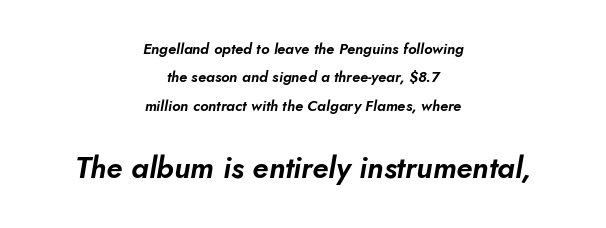
{"italic": "yes", "lean": "right", "slant_degrees": 10, "width": "normal", "stroke_contrast": "low", "x_height": "small", "monospaced": "no", "underline": "no", "align": "center", "line_spacing_ratio": 1.89, "letter_spacing": "normal", "letter_spacing_em": 0.0, "larger_block": "second", "size_ratio": 2.0, "glyph_px": 30}
